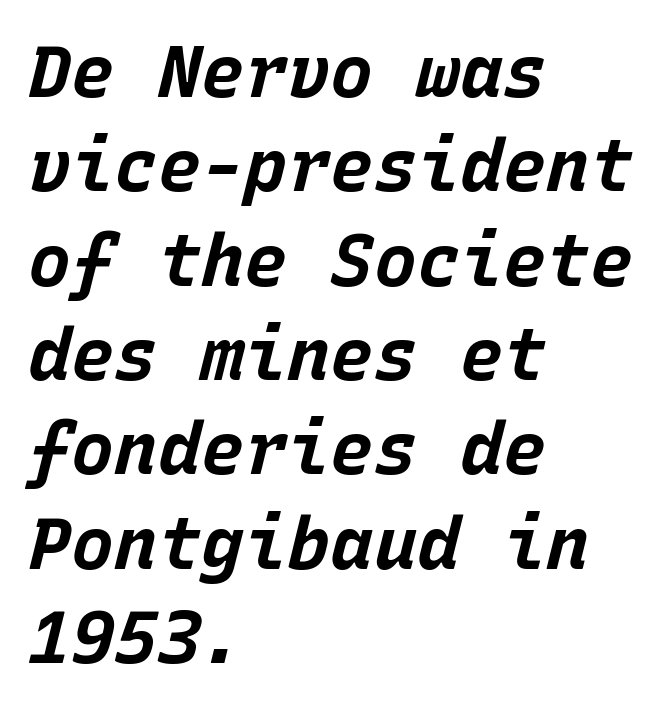
The image shows 72 px bold type, italic (leaning right), monospaced; set left-aligned, normal line spacing (1.31x), normal letter spacing, not underlined; low stroke contrast and a large x-height.
